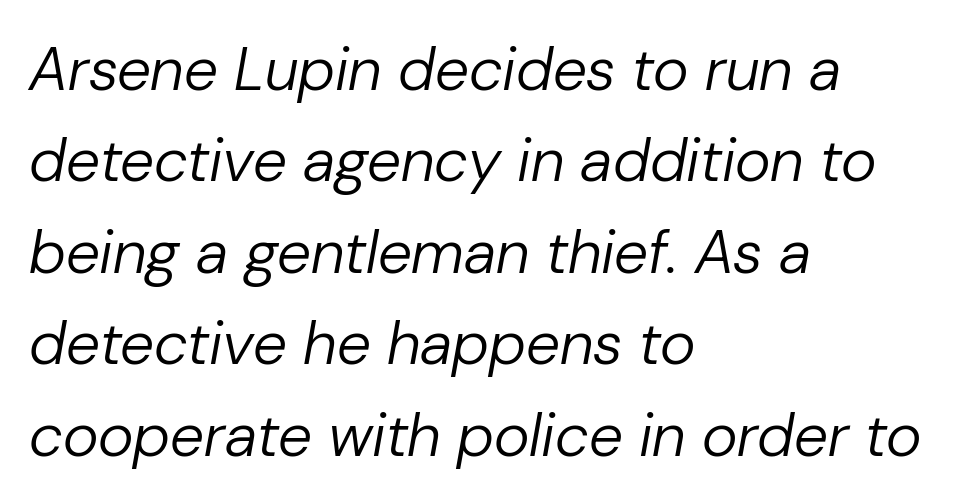
{"italic": "yes", "lean": "right", "slant_degrees": 10, "bold": "no", "weight": "regular", "width": "normal", "stroke_contrast": "low", "x_height": "medium", "monospaced": "no", "underline": "no", "align": "left", "line_spacing": "normal", "line_spacing_ratio": 1.5, "letter_spacing": "normal", "letter_spacing_em": 0.0, "glyph_px": 61}
